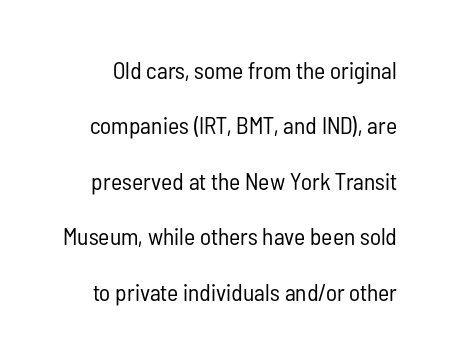
The image shows 24 px text type, upright; set loose line spacing (2.31x), normal letter spacing, not underlined.
